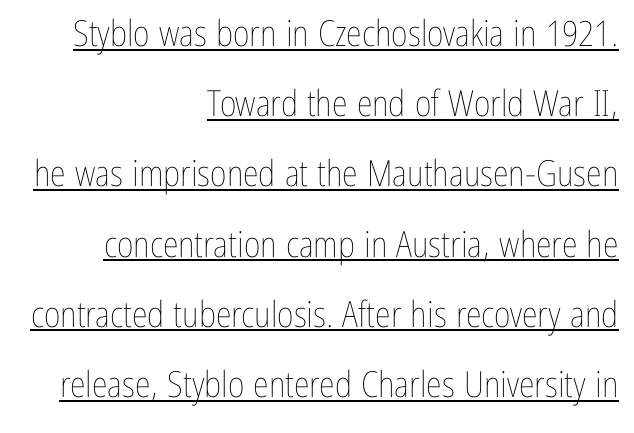
{"italic": "no", "bold": "no", "weight": "thin", "width": "condensed", "stroke_contrast": "low", "x_height": "medium", "monospaced": "no", "underline": "yes", "align": "right", "line_spacing": "loose", "line_spacing_ratio": 1.95, "letter_spacing": "normal", "letter_spacing_em": 0.0, "glyph_px": 36}
